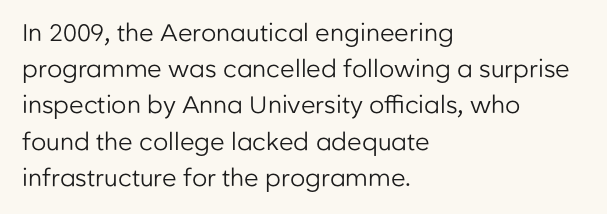
Default kerning and tracking; the words read as compact shapes. Tall strokes in this sample are plumb rather than angled. This rendering uses left alignment, leaving the right contour irregular. Students, observe: this is what conventionally led text looks like. Each stroke keeps to a modest, everyday thickness or less. Honestly, there is no underline to notice here at all.
